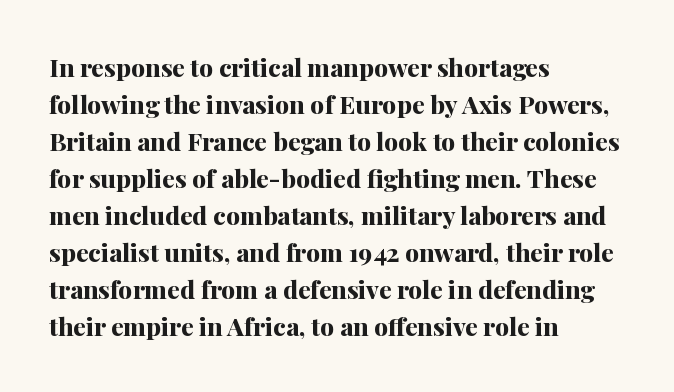
{"italic": "no", "bold": "yes", "underline": "no", "align": "left", "line_spacing": "normal", "line_spacing_ratio": 1.48, "letter_spacing": "normal", "letter_spacing_em": 0.0, "glyph_px": 25}
